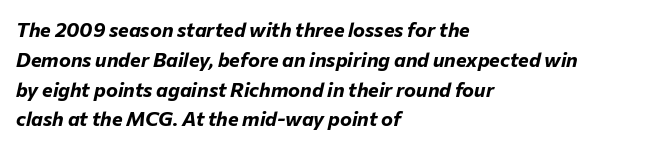
Q: Is the text bold? A: Yes.
Q: Is the text italic (slanted)? A: Yes, it leans right by about 12 degrees.
Q: Is the text underlined? A: No.
Q: How is the paragraph aligned? A: Left-aligned.
Q: Is the spacing between letters normal or unusually wide? A: Normal.
Q: Is the spacing between lines tight, normal or loose? A: Normal.
